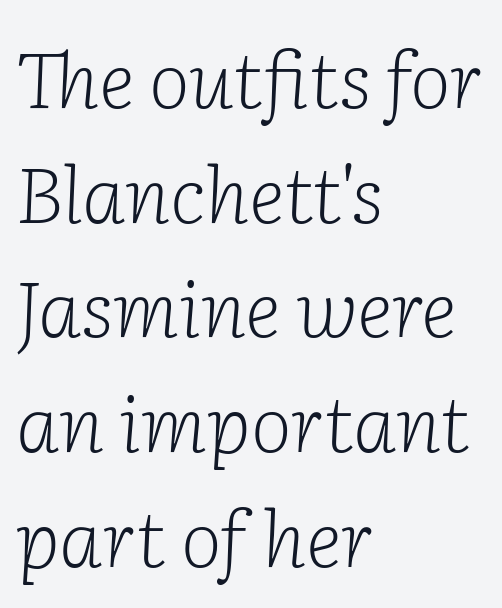
{"serif": "yes", "italic": "yes", "lean": "right", "slant_degrees": 2, "bold": "no", "weight": "light", "width": "normal", "stroke_contrast": "low", "x_height": "medium", "monospaced": "no", "underline": "no", "align": "left", "line_spacing": "normal", "line_spacing_ratio": 1.47, "letter_spacing": "normal", "letter_spacing_em": 0.0, "glyph_px": 78}
